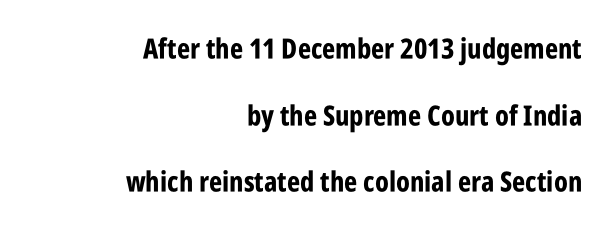
Q: Is the text bold? A: Yes.
Q: Is the text italic (slanted)? A: No, it is upright.
Q: Is the typeface a serif or a sans-serif typeface? A: Sans-serif.
Q: Is the text underlined? A: No.
Q: How is the paragraph aligned? A: Right-aligned.
Q: Is the spacing between letters normal or unusually wide? A: Normal.
Q: Is the spacing between lines tight, normal or loose? A: Loose.
Q: Width (condensed, normal, or wide)? A: Condensed.
Q: Stroke contrast? A: Low.
Q: x-height? A: Large.
Q: Monospaced? A: No.
